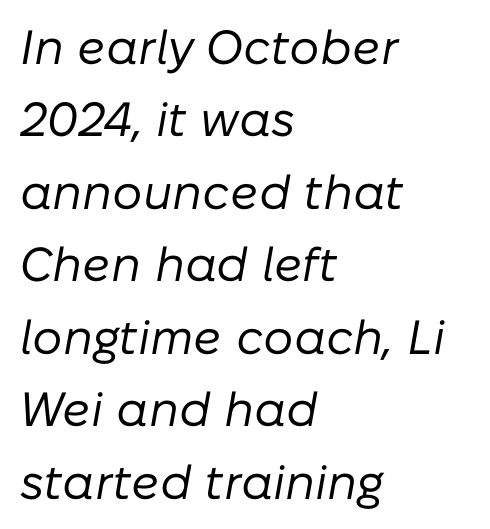
Casual observation: everything's shoved over to the left. Caption: standard tracking, unaltered. Regarding leading, the lines here are spaced in the standard way. Emphasis-style slanted type is in use. The passage shown is not bold in any degree.
